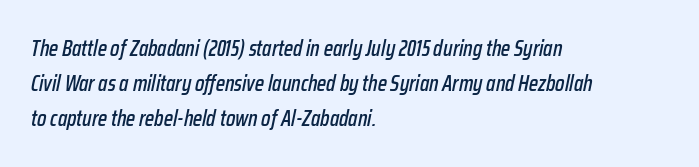
{"italic": "yes", "lean": "right", "slant_degrees": 12, "underline": "no", "align": "left", "line_spacing": "normal", "line_spacing_ratio": 1.59, "letter_spacing": "normal", "letter_spacing_em": 0.0, "glyph_px": 22}
